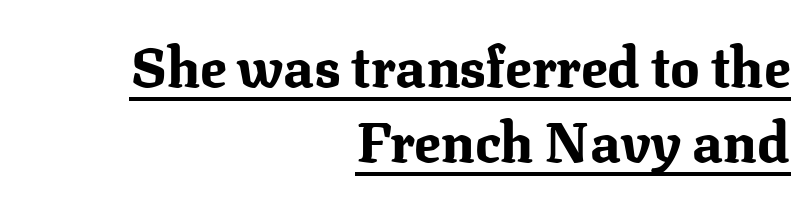
Q: Is the text bold? A: Yes.
Q: Is the text italic (slanted)? A: No, it is upright.
Q: Is the typeface a serif or a sans-serif typeface? A: Serif.
Q: Is the text underlined? A: Yes.
Q: How is the paragraph aligned? A: Right-aligned.
Q: Is the spacing between letters normal or unusually wide? A: Normal.
Q: Is the spacing between lines tight, normal or loose? A: Normal.
Q: Width (condensed, normal, or wide)? A: Normal.
Q: Stroke contrast? A: Medium.
Q: x-height? A: Medium.
Q: Monospaced? A: No.
